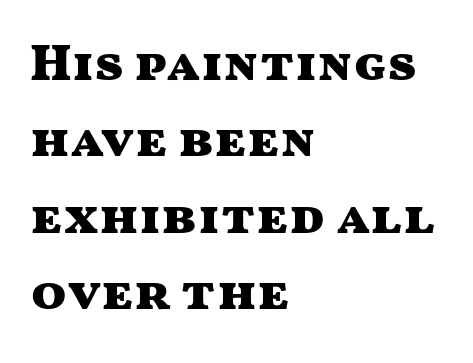
The image shows 52 px heavy, wide sans-serif type, upright; set left-aligned, normal line spacing (1.47x), normal letter spacing, not underlined; medium stroke contrast and a medium x-height.
